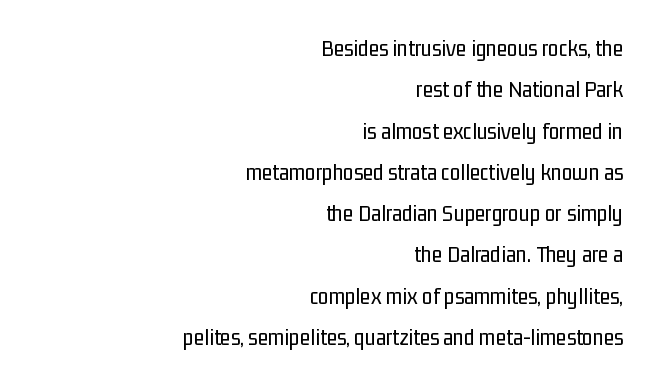
The rag falls on the left side of this text block. Posture: vertical. Descender tails drop into unmarked territory. Unbolded letterforms with no extra heft. The type is set solid horizontally, with unmodified tracking.
